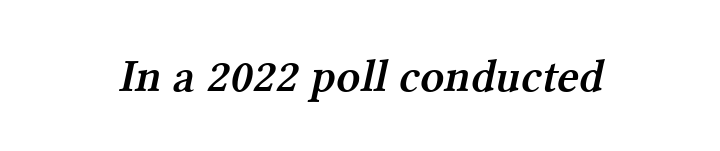
{"serif": "yes", "bold": "semi", "weight": "semibold", "width": "normal", "stroke_contrast": "medium", "x_height": "medium", "monospaced": "no", "underline": "no", "letter_spacing": "normal", "letter_spacing_em": 0.0, "glyph_px": 47}
